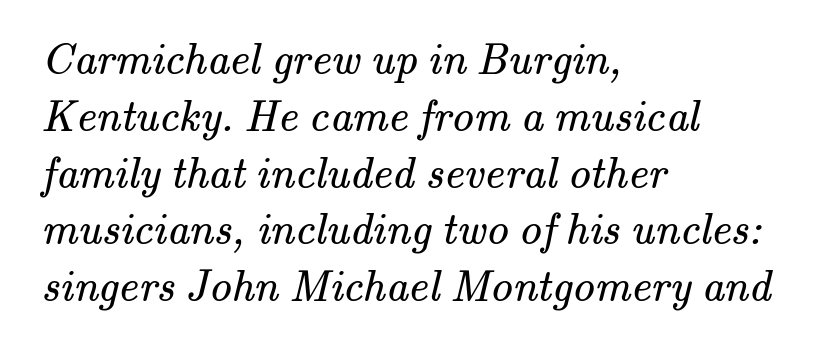
Letters rest on an invisible, unmarked baseline. Stroke mass is kept to a normal reading level or below. The space between consecutive lines is moderate. Notice how the passage keeps a crisp vertical edge on the left only. To sum up the face: it has serifs. Is the letter spacing exaggerated? No — it looks like the ordinary default.
